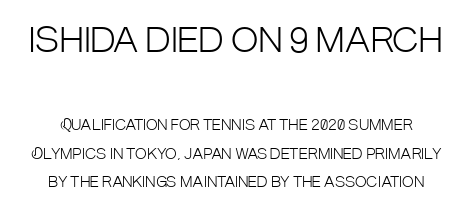
The image shows 33 px light, condensed sans-serif type, upright; set loose line spacing (2.03x), normal letter spacing, not underlined; the first (top) block is 2.36x larger; low stroke contrast and a large x-height.
